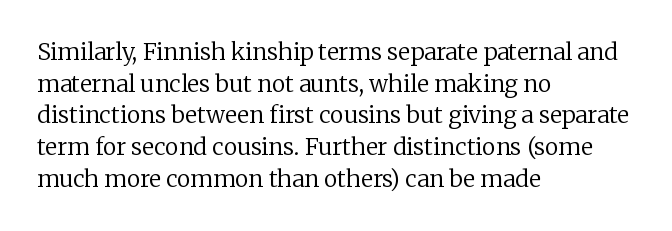
Q: Is the text bold? A: No.
Q: Is the text italic (slanted)? A: No, it is upright.
Q: Is the text underlined? A: No.
Q: How is the paragraph aligned? A: Left-aligned.
Q: Is the spacing between letters normal or unusually wide? A: Normal.
Q: Is the spacing between lines tight, normal or loose? A: Normal.
